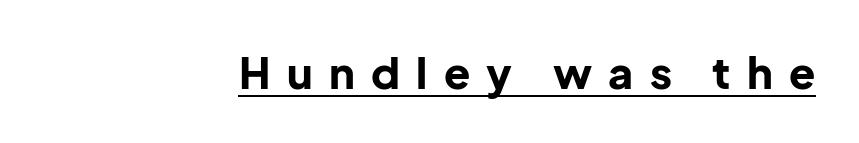
Q: Is the text bold? A: Yes.
Q: Is the text italic (slanted)? A: No, it is upright.
Q: Is the typeface a serif or a sans-serif typeface? A: Sans-serif.
Q: Is the text underlined? A: Yes.
Q: How is the paragraph aligned? A: Right-aligned.
Q: Is the spacing between letters normal or unusually wide? A: Unusually wide.
Q: Width (condensed, normal, or wide)? A: Normal.
Q: Stroke contrast? A: Low.
Q: x-height? A: Medium.
Q: Monospaced? A: No.
